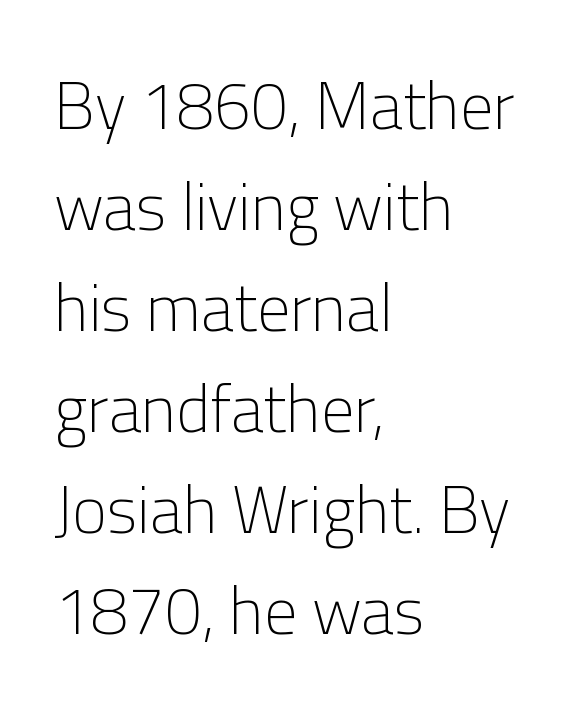
Each new line begins a customary step beneath the previous one. Type without underlining. Think of a printed novel: that variable character pitch is what you see here. Serif or sans? Sans — the stroke terminals are bare. The rendering keeps characters at their native spacing. Typeset ragged right — the left edge is the straight one.
